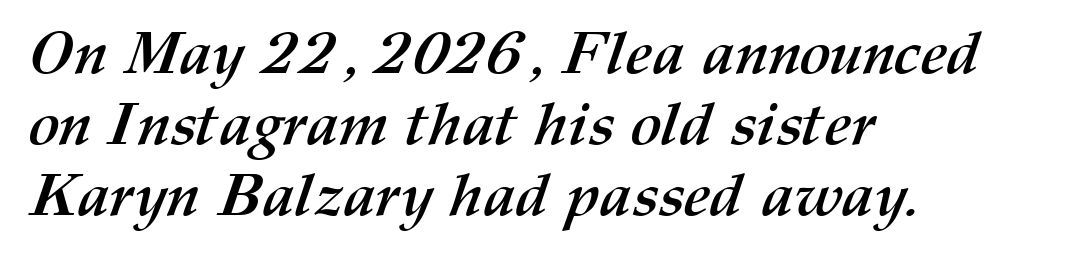
Q: Is the text bold? A: Yes.
Q: Is the text underlined? A: No.
Q: How is the paragraph aligned? A: Left-aligned.
Q: Is the spacing between letters normal or unusually wide? A: Normal.
Q: Width (condensed, normal, or wide)? A: Normal.
Q: Stroke contrast? A: Medium.
Q: x-height? A: Medium.
Q: Monospaced? A: No.
